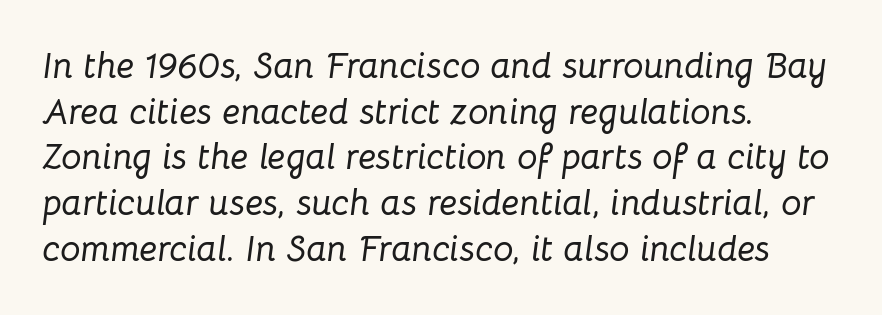
The image shows 36 px text type, italic (leaning right); set left-aligned, normal line spacing (1.27x), normal letter spacing, not underlined; low stroke contrast and a medium x-height.
